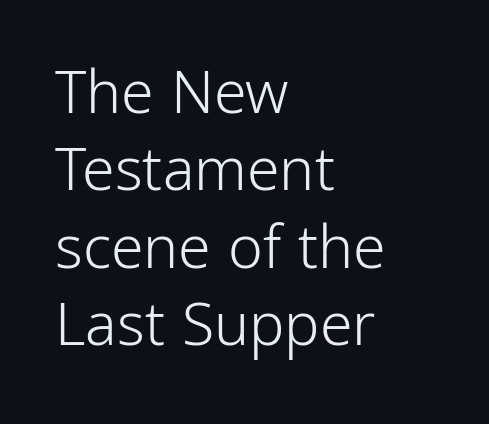
{"serif": "no", "italic": "no", "bold": "no", "weight": "light", "width": "condensed", "stroke_contrast": "low", "x_height": "medium", "monospaced": "no", "underline": "no", "align": "left", "line_spacing": "normal", "line_spacing_ratio": 1.31, "letter_spacing": "normal", "letter_spacing_em": 0.0, "glyph_px": 59}
